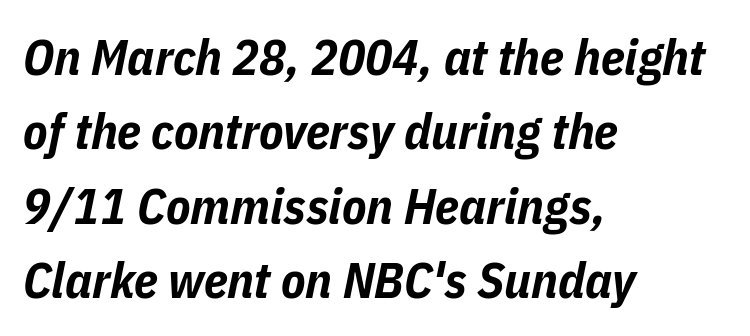
{"italic": "yes", "lean": "right", "slant_degrees": 11, "bold": "yes", "weight": "bold", "width": "condensed", "stroke_contrast": "low", "x_height": "medium", "monospaced": "no", "underline": "no", "align": "left", "line_spacing": "normal", "line_spacing_ratio": 1.49, "letter_spacing": "normal", "letter_spacing_em": 0.0, "glyph_px": 50}
